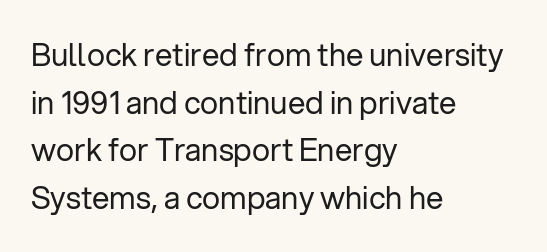
The image shows 31 px regular-weight sans-serif type, upright; set left-aligned, normal line spacing (1.54x), normal letter spacing, not underlined; low stroke contrast and a medium x-height.
